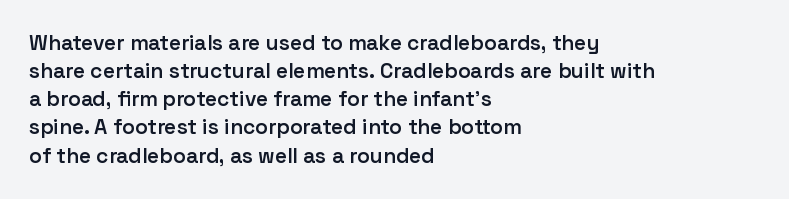
Q: Is the text bold? A: Semi-bold.
Q: Is the text italic (slanted)? A: No, it is upright.
Q: Is the text underlined? A: No.
Q: How is the paragraph aligned? A: Left-aligned.
Q: Is the spacing between letters normal or unusually wide? A: Normal.
Q: Is the spacing between lines tight, normal or loose? A: Normal.
